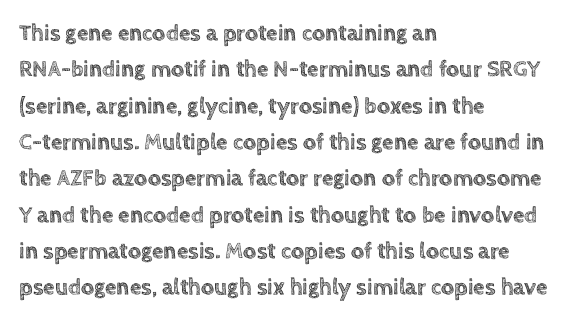
{"italic": "no", "underline": "no", "align": "left", "line_spacing": "normal", "line_spacing_ratio": 1.58, "letter_spacing": "normal", "letter_spacing_em": 0.0, "glyph_px": 23}
